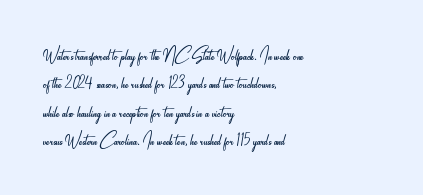
{"bold": "no", "underline": "no", "align": "left", "line_spacing_ratio": 1.23, "letter_spacing": "normal", "letter_spacing_em": 0.0, "glyph_px": 23}
